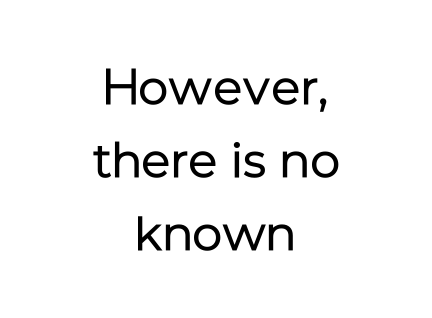
{"serif": "no", "italic": "no", "bold": "no", "weight": "regular", "width": "normal", "stroke_contrast": "low", "x_height": "medium", "monospaced": "no", "underline": "no", "align": "center", "line_spacing": "normal", "line_spacing_ratio": 1.46, "letter_spacing": "normal", "letter_spacing_em": 0.0, "glyph_px": 50}
